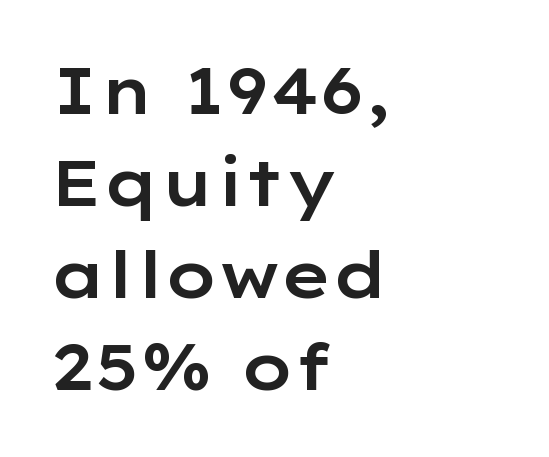
The image shows 64 px wide sans-serif type, upright; set left-aligned, normal line spacing (1.44x), normal letter spacing, not underlined; low stroke contrast and a medium x-height.
